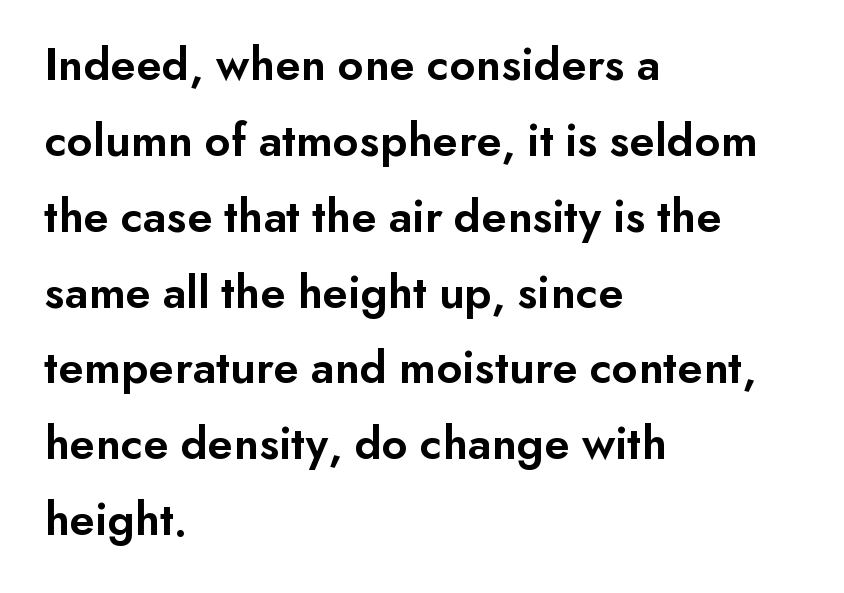
In terms of weight, the rendering is demibold, just under bold. Each letter keeps its own natural width here, so spacing adapts to shape. Nobody drew a line under any word here. The glyphs in this specimen are sans serif. The lines are quadded left.
